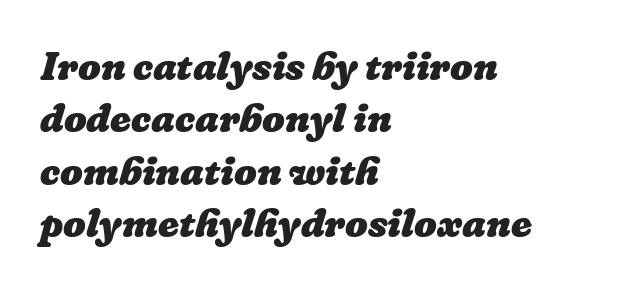
Q: Is the text bold? A: Yes.
Q: Is the text underlined? A: No.
Q: How is the paragraph aligned? A: Left-aligned.
Q: Is the spacing between letters normal or unusually wide? A: Normal.
Q: Is the spacing between lines tight, normal or loose? A: Normal.
Q: Width (condensed, normal, or wide)? A: Normal.
Q: Stroke contrast? A: Low.
Q: x-height? A: Medium.
Q: Monospaced? A: No.
